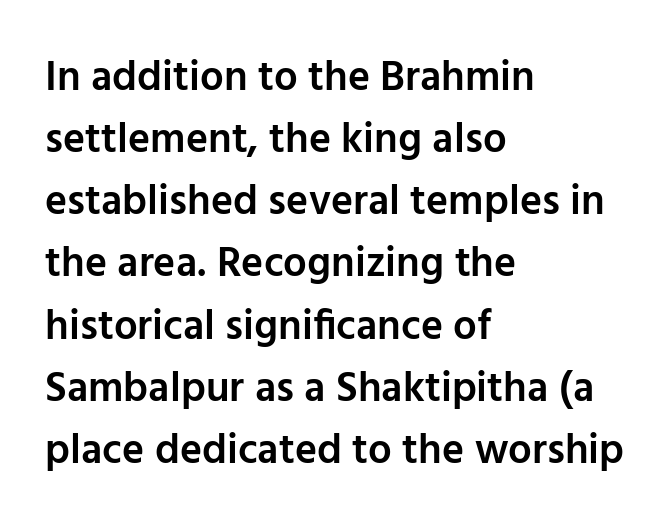
{"serif": "no", "italic": "no", "bold": "semi", "weight": "semibold", "width": "normal", "stroke_contrast": "low", "x_height": "medium", "monospaced": "no", "underline": "no", "align": "left", "line_spacing": "normal", "line_spacing_ratio": 1.48, "letter_spacing": "normal", "letter_spacing_em": 0.0, "glyph_px": 42}
